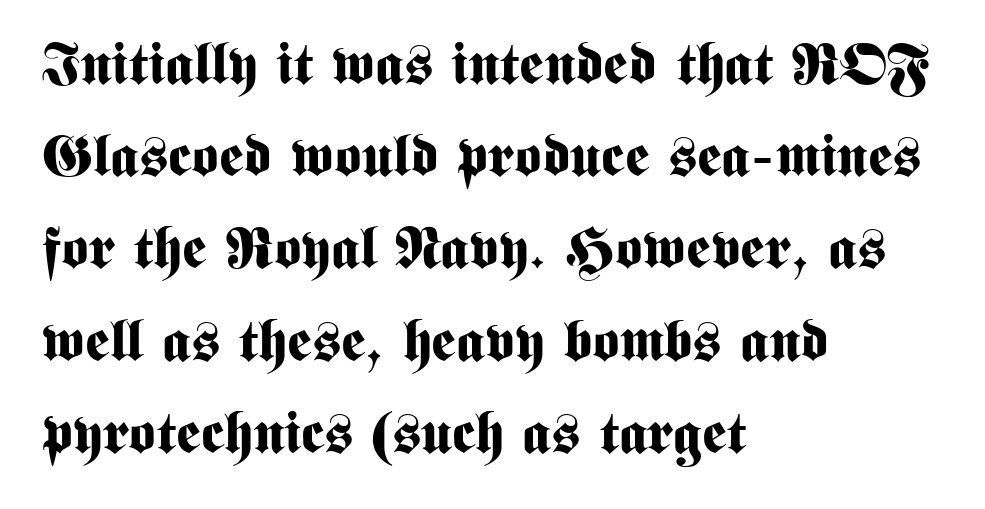
The image shows 58 px bold, condensed sans-serif type, upright; set left-aligned, normal line spacing (1.59x), normal letter spacing, not underlined; medium stroke contrast and a medium x-height.
